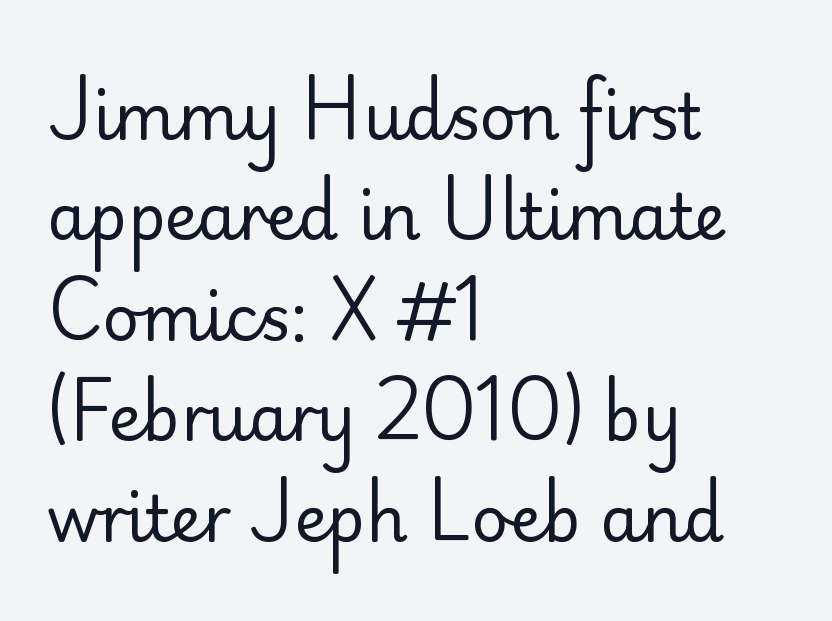
{"serif": "no", "italic": "no", "bold": "no", "weight": "regular", "width": "normal", "stroke_contrast": "low", "x_height": "small", "monospaced": "no", "underline": "no", "align": "left", "line_spacing": "normal", "line_spacing_ratio": 1.57, "letter_spacing": "normal", "letter_spacing_em": 0.0, "glyph_px": 64}
